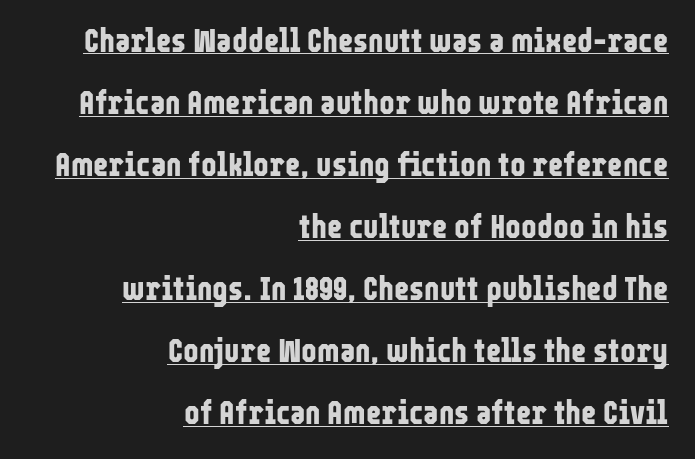
Underlining? Definitely there. In terms of posture, this sample is upright. The characters look thick and weighty, a clear bold. Classification — sans serif. The rendering uses natural spacing where letterforms have individual widths.
